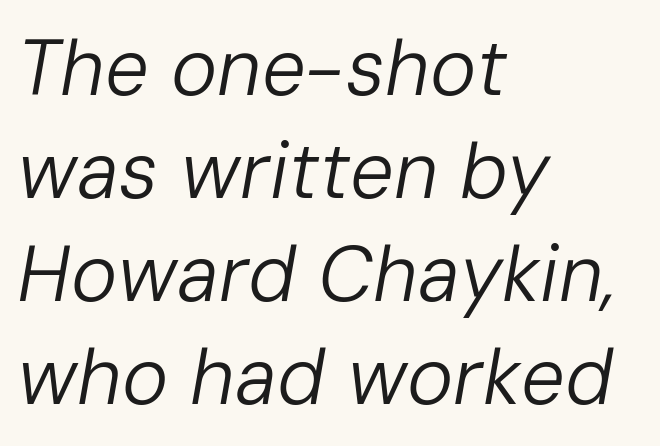
The image shows 78 px regular-weight type, italic (leaning right); set left-aligned, normal line spacing (1.32x), normal letter spacing, not underlined; low stroke contrast and a medium x-height.
